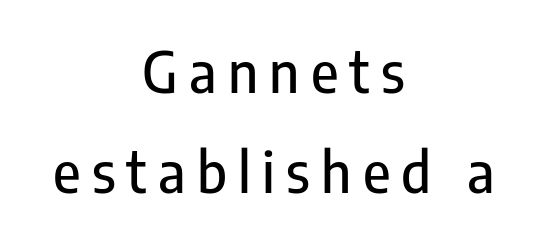
{"serif": "no", "italic": "no", "width": "condensed", "stroke_contrast": "low", "x_height": "medium", "monospaced": "no", "underline": "no", "align": "center", "line_spacing_ratio": 1.78, "letter_spacing": "wide", "letter_spacing_em": 0.2, "glyph_px": 56}
